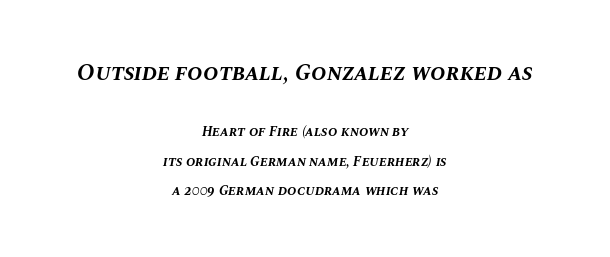
In terms of weight, the rendering is a true, heavy bold. Words float on clear page, feet unadorned. Characters are canted at an angle relative to the baseline's perpendicular. The leading is generous, giving the passage an open texture. Size hierarchy here favors the leading block over the trailing one. Both edges are ragged and mirror each other, which tells us the setting is centered.
